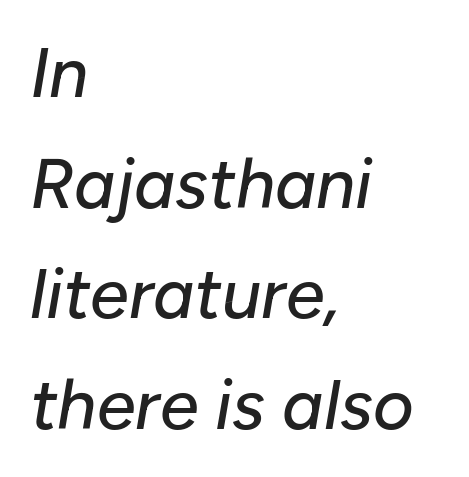
How would I describe the line gaps? Plain and ordinary. Here the designer chose a conventional face with non-uniform glyph widths. The specimen reads as italic at a glance. Glyph-to-glyph distance matches everyday printed text.
